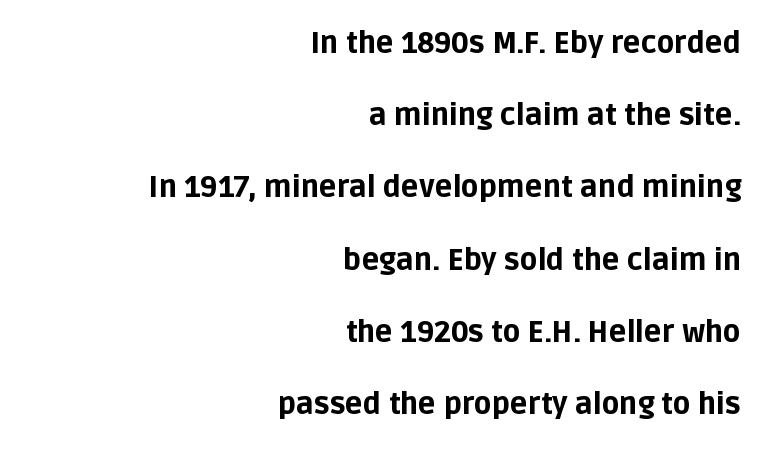
{"serif": "no", "italic": "no", "bold": "yes", "weight": "bold", "width": "normal", "stroke_contrast": "low", "x_height": "large", "monospaced": "no", "underline": "no", "align": "right", "line_spacing": "loose", "line_spacing_ratio": 2.49, "letter_spacing": "normal", "letter_spacing_em": 0.0, "glyph_px": 29}
